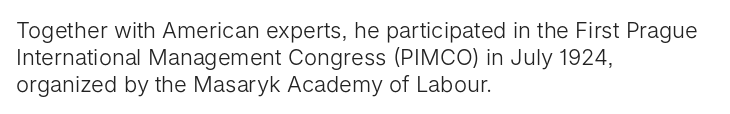
Honestly, the letter spacing is just normal — you wouldn't notice it. A student would call this left alignment; a typographer would say flush left, rag right. The font sits on the lighter half of the weight spectrum, regular included. Just letters on the line, the space beneath them empty.
